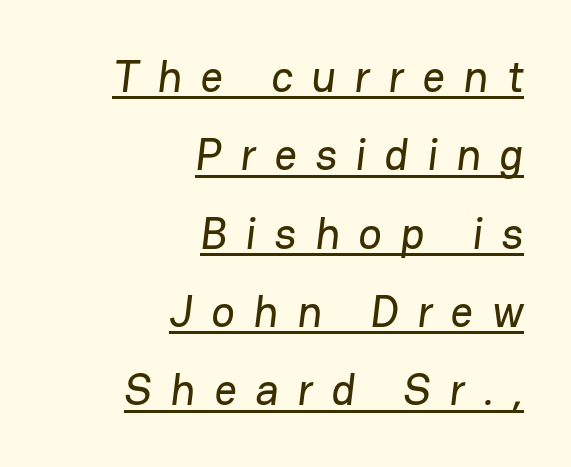
Q: Is the typeface a serif or a sans-serif typeface? A: Sans-serif.
Q: Is the text underlined? A: Yes.
Q: How is the paragraph aligned? A: Right-aligned.
Q: Is the spacing between letters normal or unusually wide? A: Unusually wide.
Q: Width (condensed, normal, or wide)? A: Normal.
Q: Stroke contrast? A: Low.
Q: x-height? A: Medium.
Q: Monospaced? A: No.
